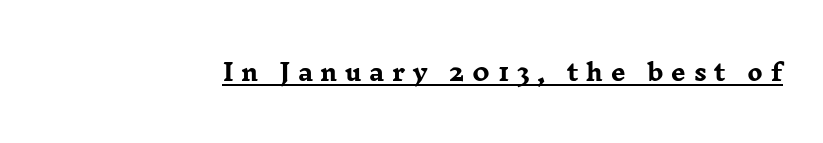
{"italic": "no", "bold": "yes", "underline": "yes", "letter_spacing": "wide", "letter_spacing_em": 0.33, "glyph_px": 23}
